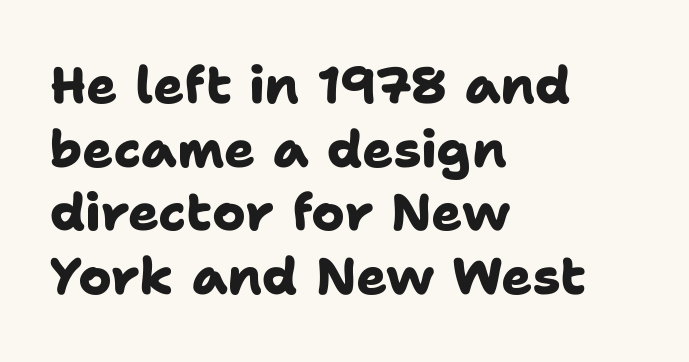
{"serif": "no", "bold": "yes", "weight": "heavy", "width": "normal", "stroke_contrast": "low", "x_height": "medium", "monospaced": "no", "underline": "no", "align": "left", "line_spacing": "normal", "line_spacing_ratio": 1.25, "letter_spacing": "normal", "letter_spacing_em": 0.0, "glyph_px": 51}
